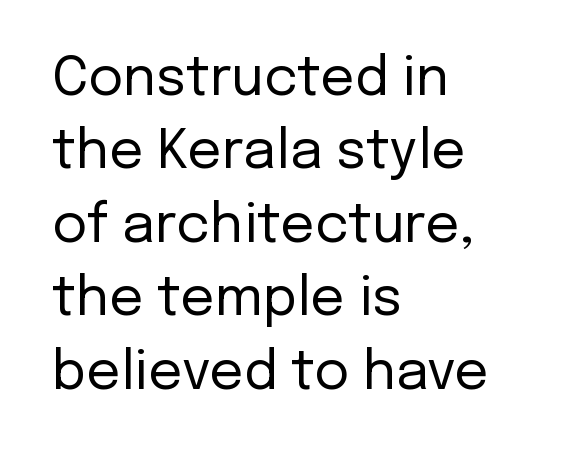
Rendered with straight, roman letterforms. Is there much room between lines? A standard amount, neither cramped nor airy. All the whitespace from short lines collects on the right. Type style note: lacks serifs.
